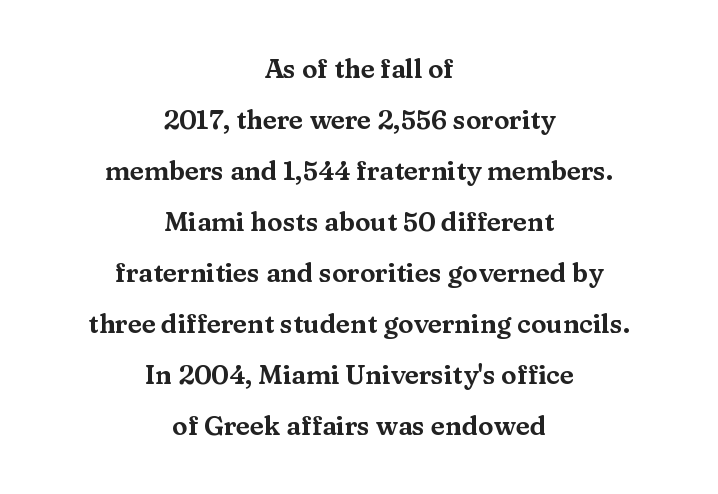
{"italic": "no", "underline": "no", "align": "center", "line_spacing": "loose", "line_spacing_ratio": 1.96, "letter_spacing": "normal", "letter_spacing_em": 0.0, "glyph_px": 26}
